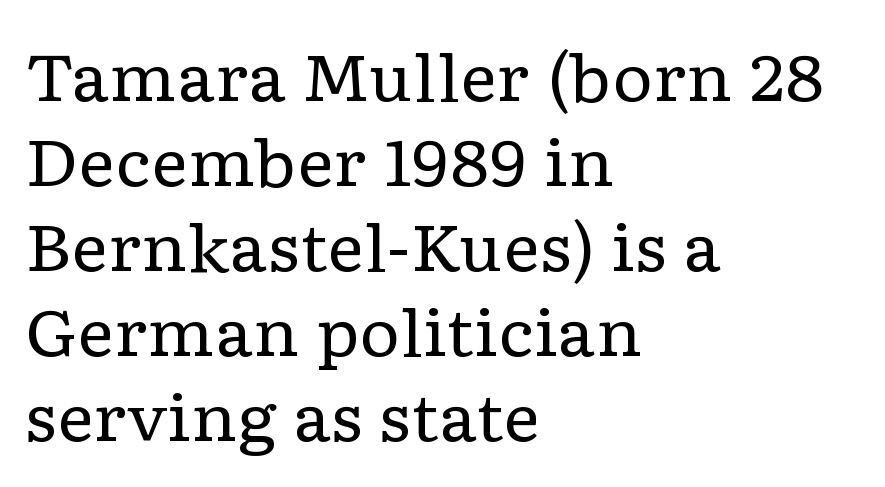
Q: Is the text bold? A: No.
Q: Is the text italic (slanted)? A: No, it is upright.
Q: Is the typeface a serif or a sans-serif typeface? A: Serif.
Q: Is the text underlined? A: No.
Q: How is the paragraph aligned? A: Left-aligned.
Q: Is the spacing between letters normal or unusually wide? A: Normal.
Q: Is the spacing between lines tight, normal or loose? A: Normal.
Q: Width (condensed, normal, or wide)? A: Wide.
Q: Stroke contrast? A: Low.
Q: x-height? A: Medium.
Q: Monospaced? A: No.
